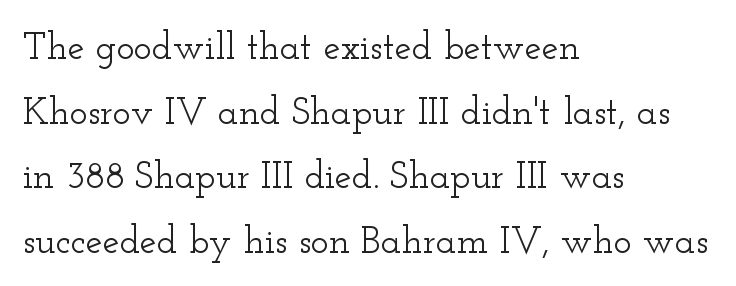
{"serif": "yes", "italic": "no", "width": "wide", "stroke_contrast": "low", "x_height": "small", "monospaced": "no", "underline": "no", "align": "left", "line_spacing": "normal", "line_spacing_ratio": 1.7, "letter_spacing": "normal", "letter_spacing_em": 0.0, "glyph_px": 38}
